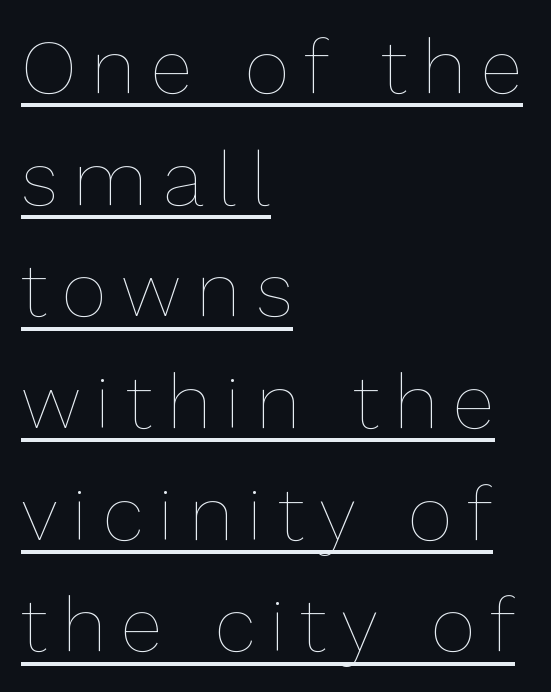
The rendering anchors every line to the left-hand side. Descenders here cross a horizontal rule under the line. The letterforms sit at book weight or below. The line texture is sparse and dotted thanks to wide tracking.
